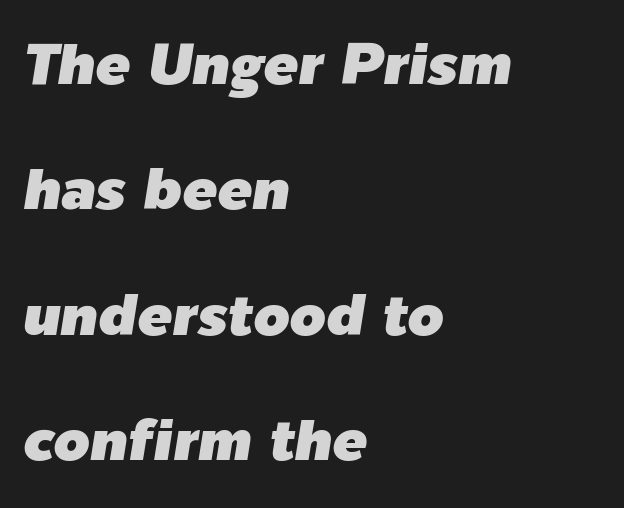
The leading is generous, giving the passage an open texture. Character widths vary here, with narrow letters taking less room than wide ones. These lines stack with their left ends in a neat column. Descenders hang freely into open space.
